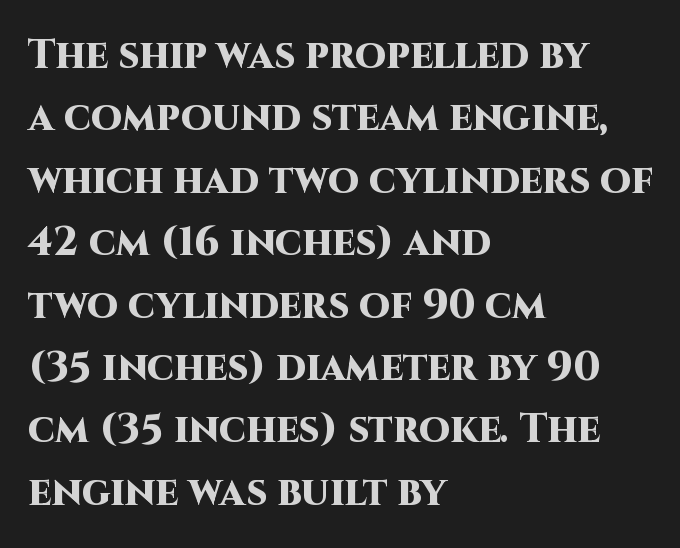
{"serif": "no", "italic": "no", "bold": "yes", "weight": "heavy", "width": "normal", "stroke_contrast": "high", "x_height": "large", "monospaced": "no", "underline": "no", "align": "left", "line_spacing": "normal", "line_spacing_ratio": 1.56, "letter_spacing": "normal", "letter_spacing_em": 0.0, "glyph_px": 40}
